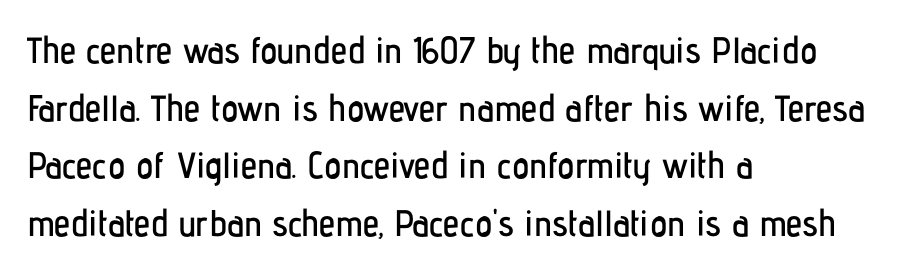
The image shows 37 px condensed sans-serif type, upright; set left-aligned, normal line spacing (1.56x), normal letter spacing, not underlined; low stroke contrast and a medium x-height.
